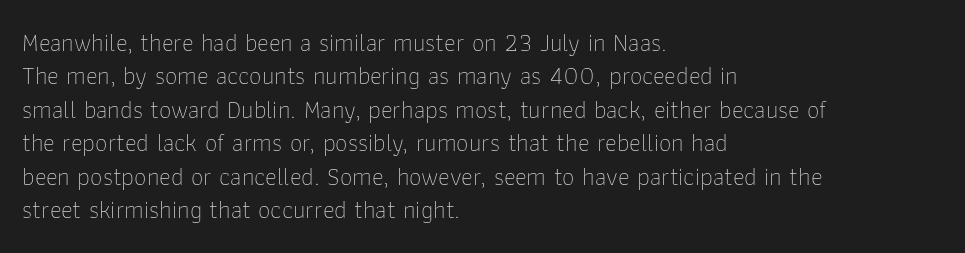
{"italic": "no", "bold": "no", "underline": "no", "align": "left", "line_spacing": "normal", "line_spacing_ratio": 1.34, "letter_spacing": "normal", "letter_spacing_em": 0.0, "glyph_px": 25}
